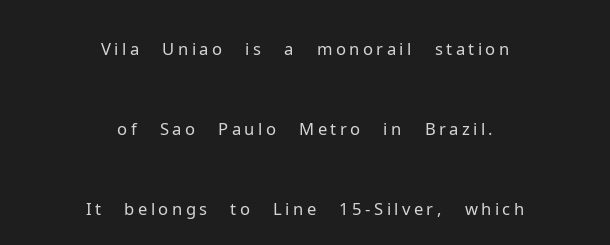
Q: Is the text bold? A: No.
Q: Is the text italic (slanted)? A: No, it is upright.
Q: Is the typeface a serif or a sans-serif typeface? A: Sans-serif.
Q: Is the text underlined? A: No.
Q: How is the paragraph aligned? A: Centered.
Q: Is the spacing between lines tight, normal or loose? A: Loose.
Q: Width (condensed, normal, or wide)? A: Normal.
Q: Stroke contrast? A: Low.
Q: x-height? A: Medium.
Q: Monospaced? A: No.
